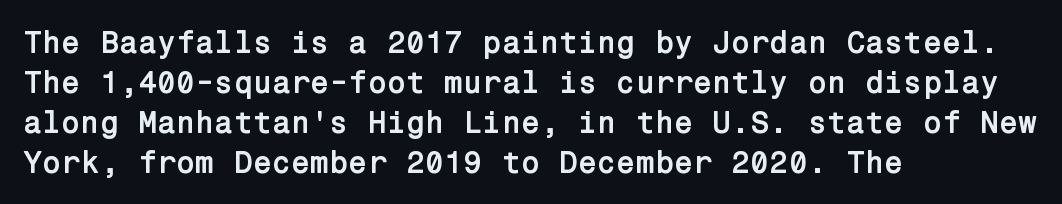
The image shows 31 px semibold sans-serif type, upright; set left-aligned, normal line spacing (1.29x), normal letter spacing, not underlined; low stroke contrast and a medium x-height.
